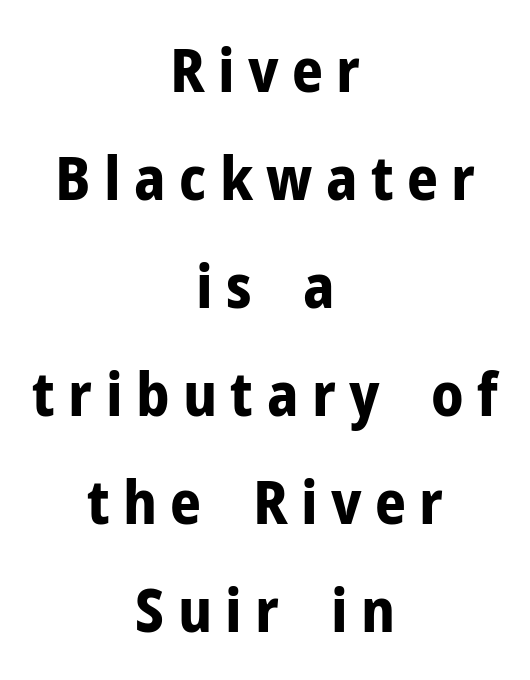
Q: Is the text bold? A: Yes.
Q: Is the text italic (slanted)? A: No, it is upright.
Q: Is the typeface a serif or a sans-serif typeface? A: Sans-serif.
Q: Is the text underlined? A: No.
Q: How is the paragraph aligned? A: Centered.
Q: Is the spacing between letters normal or unusually wide? A: Unusually wide.
Q: Width (condensed, normal, or wide)? A: Normal.
Q: Stroke contrast? A: Low.
Q: x-height? A: Medium.
Q: Monospaced? A: No.
